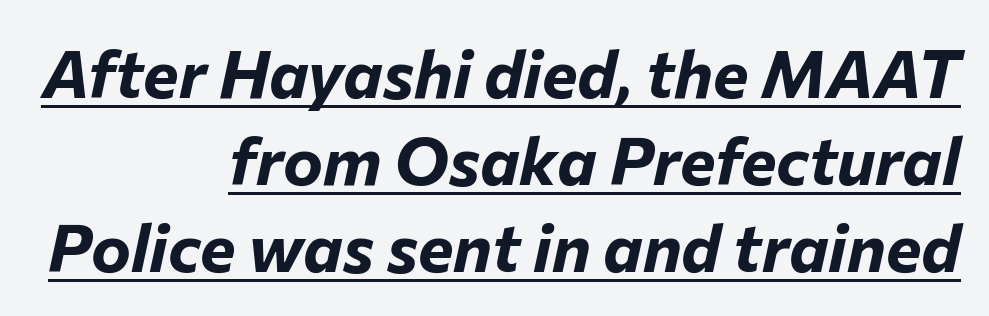
The face used here is proportionally spaced, like ordinary book or web type. There is no visible air inserted between adjacent glyphs. The font's italic variant was chosen for this text. The face used here appears with an underline applied. The rendering anchors every line to the right-hand side. If you measured baseline to baseline, you'd find a middling distance.
